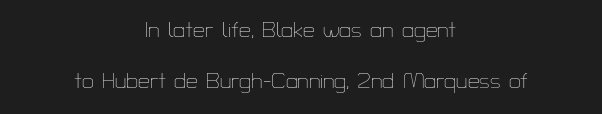
The image shows 21 px text type, upright; set centered, loose line spacing (2.45x), normal letter spacing, not underlined.
